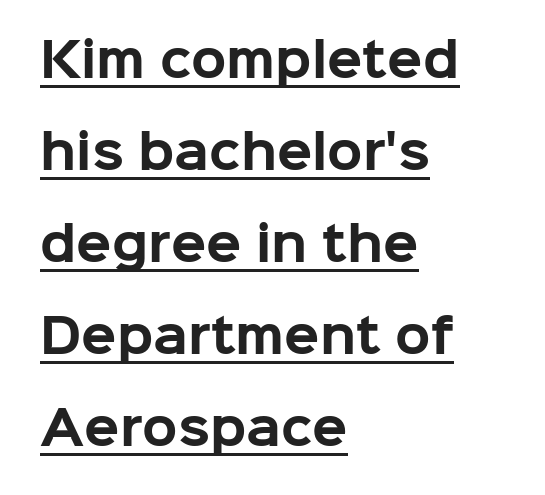
{"serif": "no", "italic": "no", "bold": "yes", "weight": "bold", "width": "normal", "stroke_contrast": "low", "x_height": "medium", "monospaced": "no", "underline": "yes", "align": "left", "line_spacing": "loose", "line_spacing_ratio": 2.0, "letter_spacing": "normal", "letter_spacing_em": 0.0, "glyph_px": 46}
